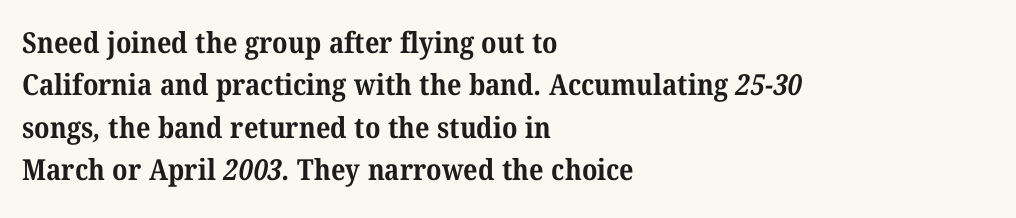
{"serif": "yes", "bold": "yes", "weight": "bold", "width": "normal", "stroke_contrast": "medium", "x_height": "medium", "monospaced": "no", "underline": "no", "align": "left", "line_spacing": "normal", "line_spacing_ratio": 1.46, "letter_spacing": "normal", "letter_spacing_em": 0.0, "glyph_px": 29}
